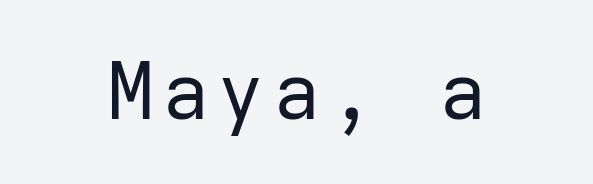
{"serif": "no", "italic": "no", "bold": "no", "weight": "regular", "width": "normal", "stroke_contrast": "low", "x_height": "medium", "monospaced": "yes", "underline": "no", "align": "center", "glyph_px": 79}
